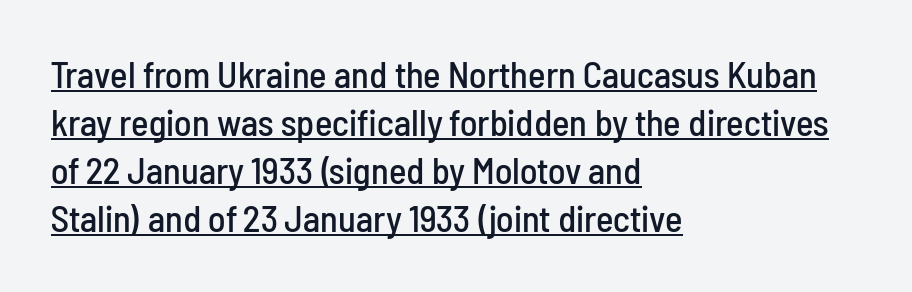
Is this a fixed-width face? No — the glyphs have proportional, varying widths. Regarding serifs, this sample does without them. Reading down the block, your eye returns to a fixed left position each line. Students, note that the glyphs here touch the page at normal intervals. The lettering is marked with a stroke running underneath it.
